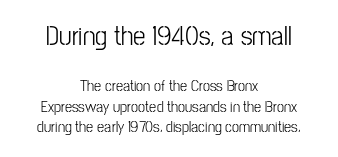
You can tell from the bare stems that sans-serif type was used. The composition opens big and finishes small. Does the copy run flush right? No — it is centered line by line. Notice how the stems are strictly vertical — no italics here. Glyph-to-glyph distance matches everyday printed text.
